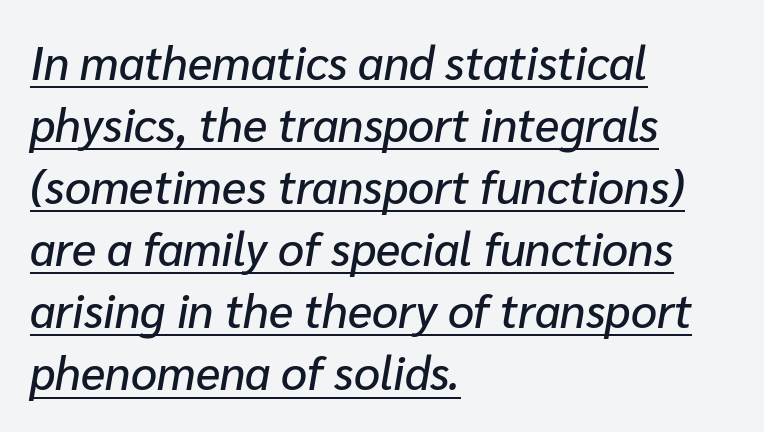
Note the varied advance widths — an 'i' is clearly narrower than an 'm'. Notice how the stems are inclined rather than vertical — that's the hallmark of italics. Alignment: flush left. A typesetter would call this leading conventional body-copy spacing. Descenders here cross a horizontal rule under the line.
